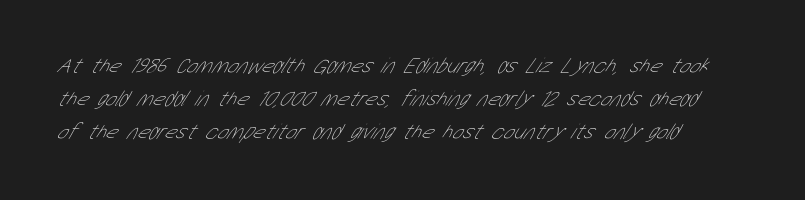
The lines in this sample share a left origin and differ only in where they stop. Default kerning and tracking; the words read as compact shapes. The passage shown stacks its lines at a standard gap. Weight: regular or lighter.
